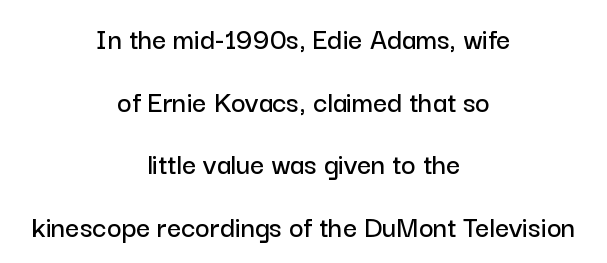
{"serif": "no", "italic": "no", "width": "normal", "stroke_contrast": "low", "x_height": "medium", "monospaced": "no", "underline": "no", "align": "center", "line_spacing": "loose", "line_spacing_ratio": 2.02, "letter_spacing": "normal", "letter_spacing_em": 0.0, "glyph_px": 31}
